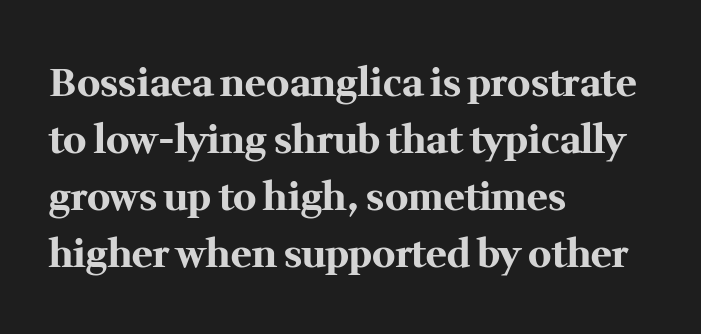
{"serif": "yes", "italic": "no", "bold": "yes", "weight": "bold", "width": "normal", "stroke_contrast": "medium", "x_height": "medium", "monospaced": "no", "underline": "no", "align": "left", "line_spacing": "normal", "line_spacing_ratio": 1.46, "letter_spacing": "normal", "letter_spacing_em": 0.0, "glyph_px": 39}
